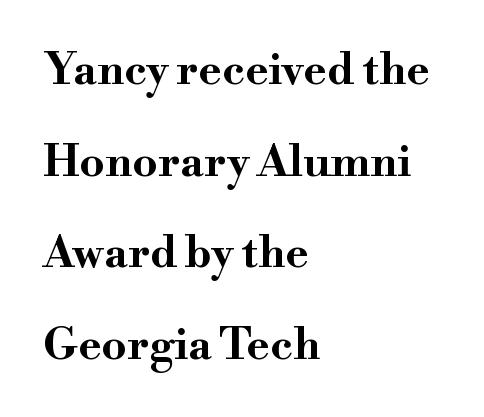
If you drew a ruler down the left edge, every line would touch it. Here the glyphs are tracked normally, forming tight word shapes. Descender tails drop into unmarked territory. Is there any slant? The stems are plumb.
